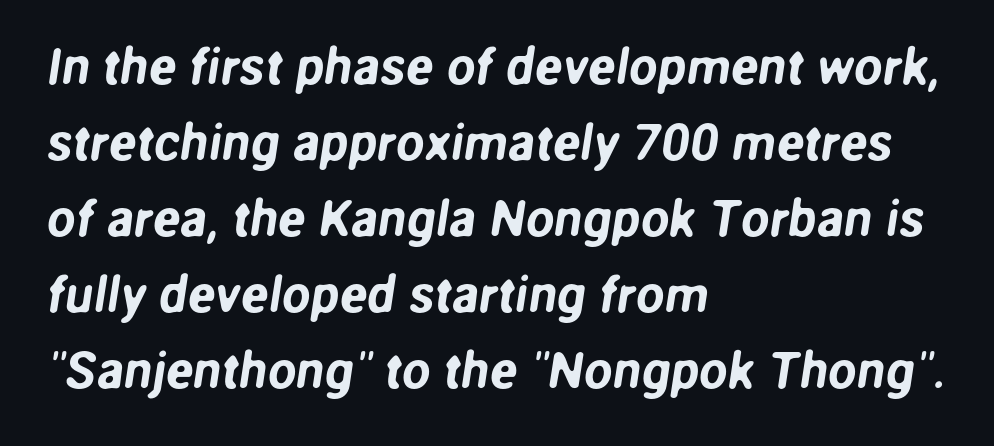
The image shows 51 px sans-serif type; set left-aligned, normal line spacing (1.49x), normal letter spacing, not underlined; low stroke contrast and a medium x-height.
